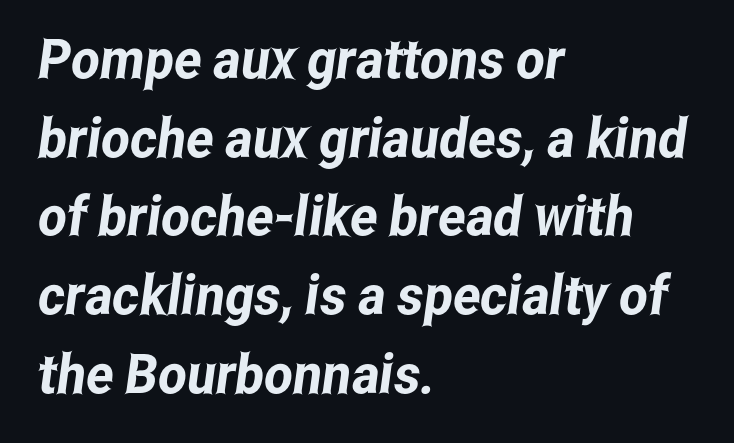
Vertical spacing — default. The rag falls on the right side of this text block. The rendering uses natural spacing where letterforms have individual widths. The area under the type is left untouched. The rendering shows plain stroke endings on the letterforms — a sans-serif design. Standard letterfit; no display-style spreading of the glyphs.
